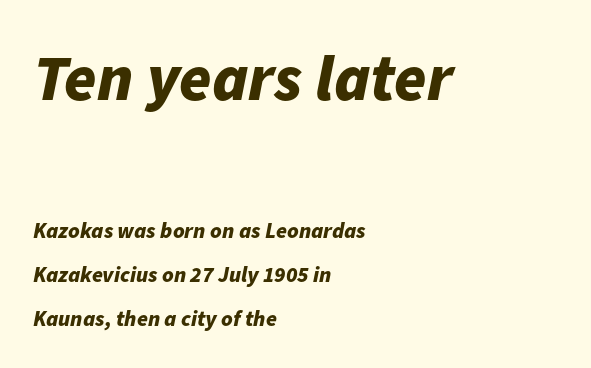
{"italic": "yes", "lean": "right", "slant_degrees": 11, "bold": "yes", "weight": "bold", "width": "normal", "stroke_contrast": "low", "x_height": "medium", "monospaced": "no", "underline": "no", "align": "left", "line_spacing": "loose", "line_spacing_ratio": 2.0, "letter_spacing": "normal", "letter_spacing_em": 0.0, "larger_block": "first", "size_ratio": 2.95, "glyph_px": 65}
